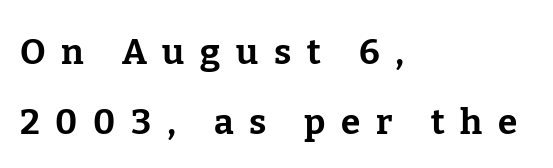
The image shows 35 px bold serif type, upright; set left-aligned, loose line spacing (2.0x), unusually wide letter spacing (+0.45 em), not underlined; low stroke contrast and a medium x-height.
